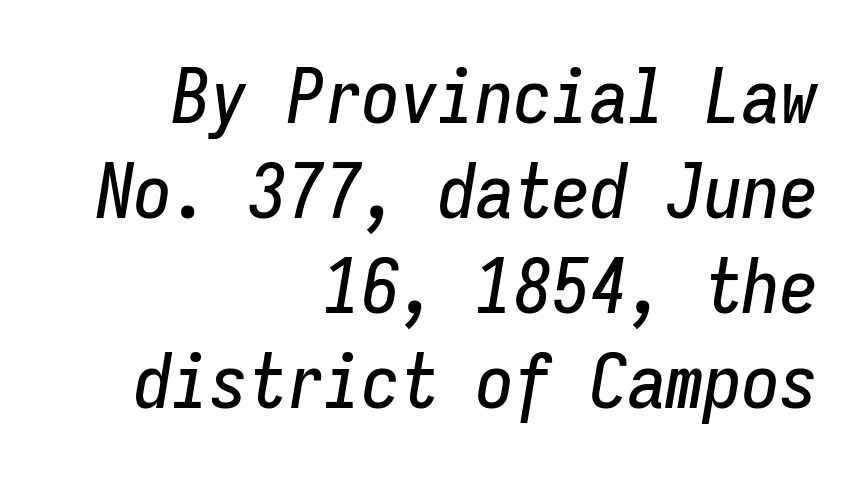
{"italic": "yes", "lean": "right", "slant_degrees": 9, "width": "condensed", "stroke_contrast": "low", "x_height": "medium", "monospaced": "yes", "underline": "no", "align": "right", "line_spacing": "normal", "line_spacing_ratio": 1.25, "letter_spacing": "normal", "letter_spacing_em": 0.0, "glyph_px": 76}
